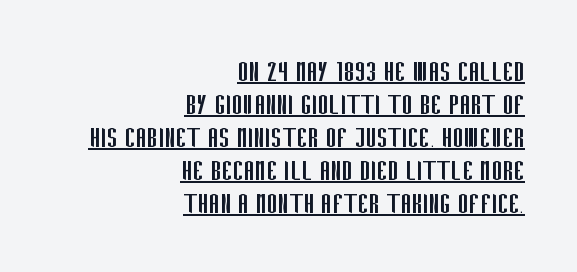
The image shows 33 px regular-weight, condensed sans-serif type, upright; set right-aligned, tight line spacing (1.0x), normal letter spacing, underlined; low stroke contrast and a large x-height.
